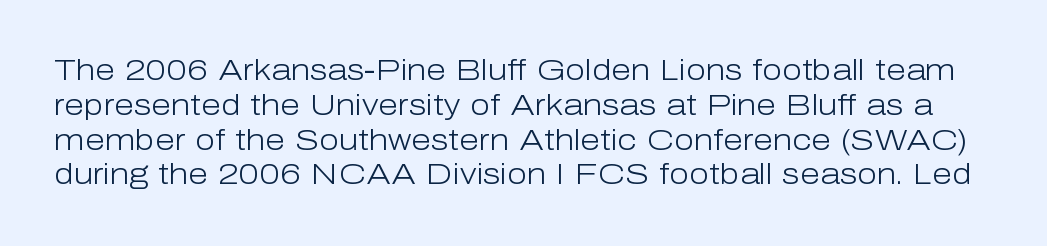
Q: Is the text bold? A: No.
Q: Is the text italic (slanted)? A: No, it is upright.
Q: Is the typeface a serif or a sans-serif typeface? A: Sans-serif.
Q: Is the text underlined? A: No.
Q: Is the spacing between letters normal or unusually wide? A: Normal.
Q: Width (condensed, normal, or wide)? A: Normal.
Q: Stroke contrast? A: Low.
Q: x-height? A: Medium.
Q: Monospaced? A: No.
